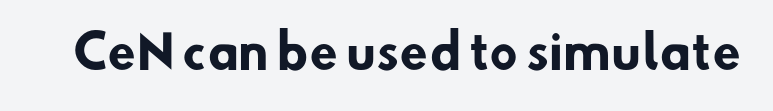
The image shows 46 px heavy sans-serif type; set normal letter spacing, not underlined; low stroke contrast and a small x-height.
